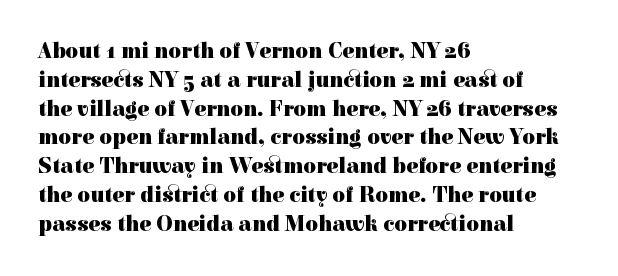
The image shows 22 px bold type, upright; set left-aligned, normal line spacing (1.31x), normal letter spacing, not underlined.
